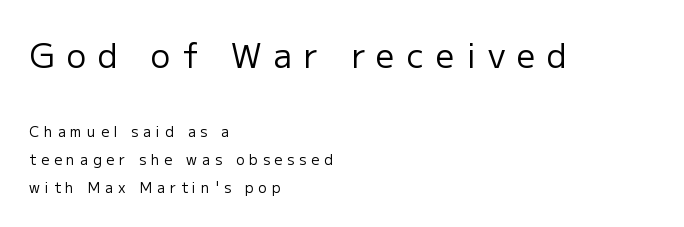
The image shows 33 px regular-weight sans-serif type, upright; set left-aligned, loose line spacing (1.97x), unusually wide letter spacing (+0.36 em), not underlined; the first (top) block is 2.36x larger; low stroke contrast and a medium x-height.
